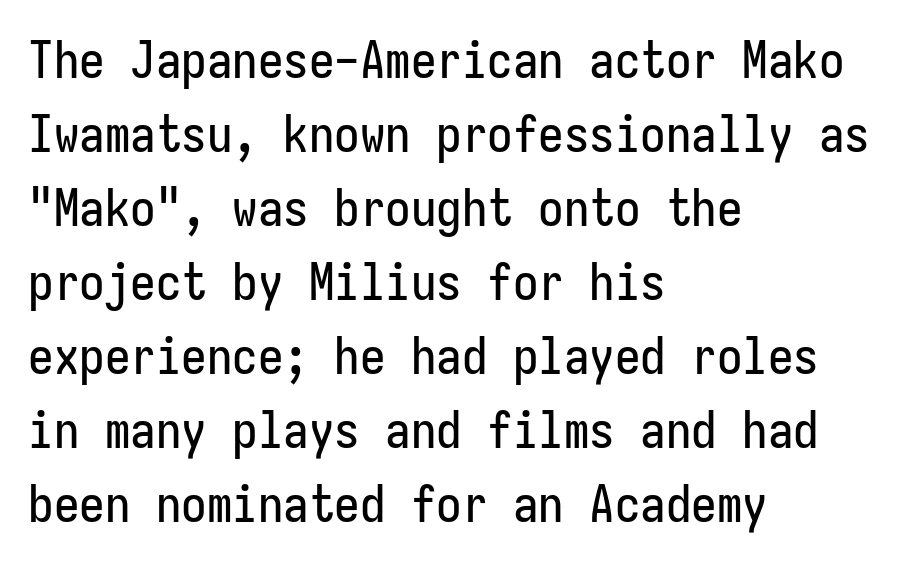
The image shows 51 px condensed sans-serif type, upright; set left-aligned, normal line spacing (1.45x), normal letter spacing, not underlined; low stroke contrast and a medium x-height.
